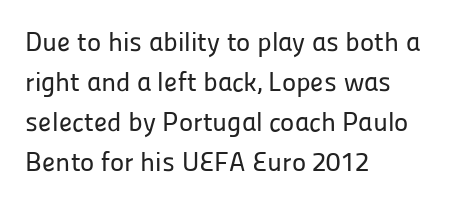
Q: Is the text italic (slanted)? A: No, it is upright.
Q: Is the text underlined? A: No.
Q: How is the paragraph aligned? A: Left-aligned.
Q: Is the spacing between letters normal or unusually wide? A: Normal.
Q: Is the spacing between lines tight, normal or loose? A: Normal.
